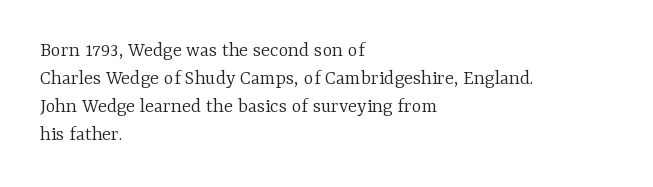
The image shows 21 px text type, upright; set left-aligned, normal line spacing (1.34x), normal letter spacing, not underlined.
